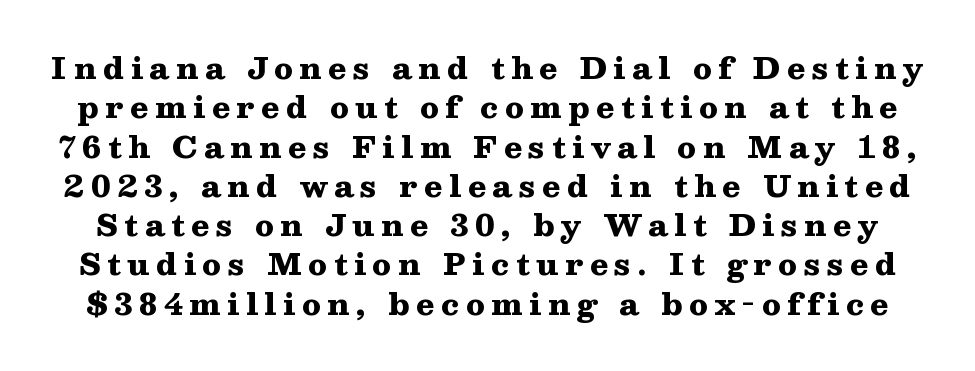
Students, this is bold: see how much ink each stroke carries. You could not count columns in this text — the font is proportionally spaced. The type sits square on the baseline with zero lean. One glance says typical: line gaps are just what's usual. Little horizontal feet cap the strokes, marking this as serif type. Students, note that the glyphs here are deliberately spaced far apart.
